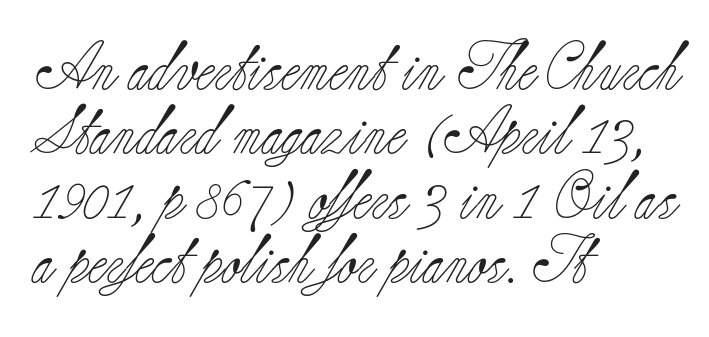
Typeset ragged right — the left edge is the straight one. On a weight scale, this lands at 450 or below. The rendering uses natural spacing where letterforms have individual widths. A typesetter would call this zero additional tracking. Unmarked baselines from the first word to the last.
